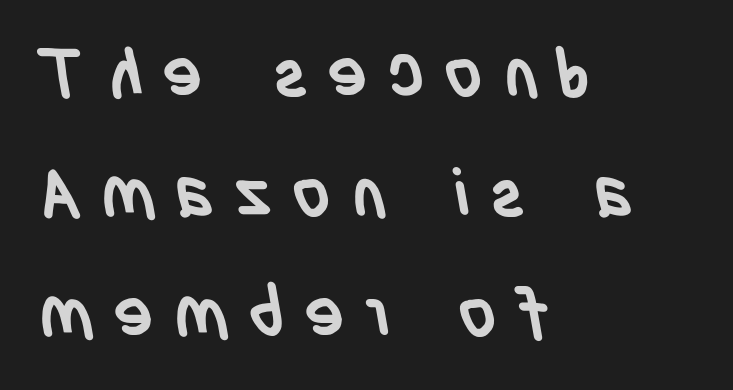
Q: Is the text bold? A: Yes.
Q: Is the typeface a serif or a sans-serif typeface? A: Sans-serif.
Q: Is the text underlined? A: No.
Q: How is the paragraph aligned? A: Left-aligned.
Q: Is the spacing between letters normal or unusually wide? A: Unusually wide.
Q: Width (condensed, normal, or wide)? A: Condensed.
Q: Stroke contrast? A: Low.
Q: x-height? A: Large.
Q: Monospaced? A: No.
